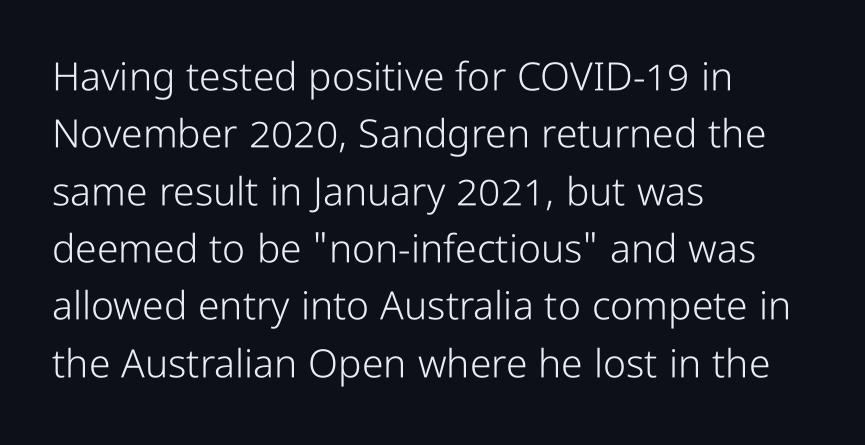
The image shows 39 px light, condensed sans-serif type, upright; set left-aligned, normal line spacing (1.47x), normal letter spacing, not underlined; low stroke contrast and a medium x-height.
